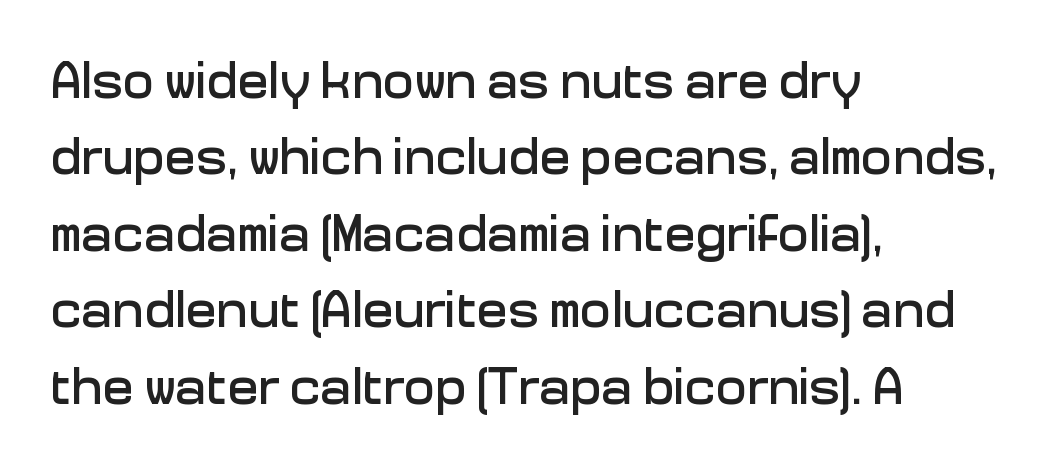
To sum up the face: it is a sans, with no serifs. Rows of type keep a routine distance in the vertical direction. The type sits square on the baseline with zero lean. This sample has the flowing, uneven cadence of proportional lettering. This rendering leaves character spacing at its baseline value.
